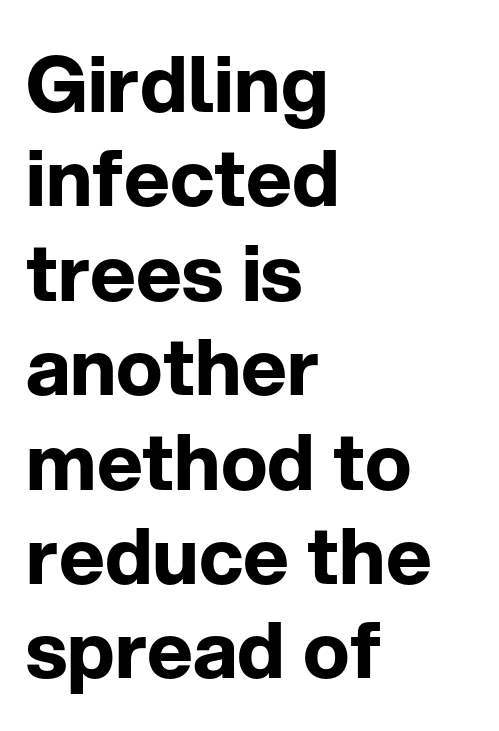
Q: Is the text bold? A: Yes.
Q: Is the text italic (slanted)? A: No, it is upright.
Q: Is the typeface a serif or a sans-serif typeface? A: Sans-serif.
Q: Is the text underlined? A: No.
Q: How is the paragraph aligned? A: Left-aligned.
Q: Is the spacing between letters normal or unusually wide? A: Normal.
Q: Width (condensed, normal, or wide)? A: Normal.
Q: Stroke contrast? A: Low.
Q: x-height? A: Medium.
Q: Monospaced? A: No.
